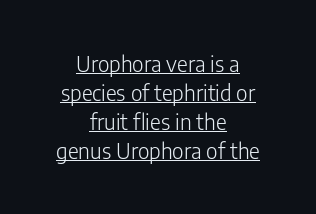
The image shows 21 px text type, upright; set centered, normal line spacing (1.38x), normal letter spacing, underlined.
